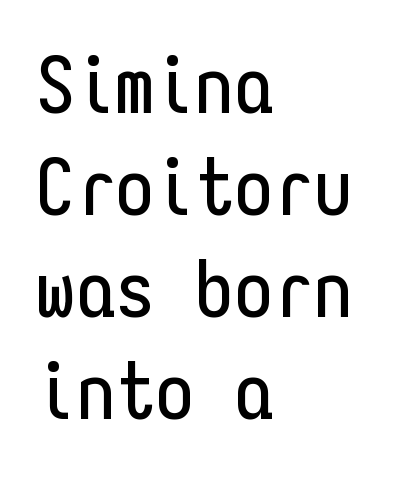
A typesetter would call this monospace, since all characters share one set width. I'd call this a sans setting — the letters go barefoot. Characters remain perfectly vertical along every line. A typesetter would call this leading conventional body-copy spacing. Quick note: underline off.
